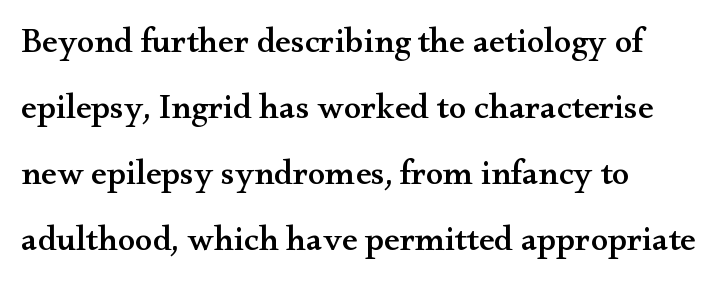
The image shows 35 px wide serif type, upright; set left-aligned, line spacing 1.89x, normal letter spacing, not underlined; medium stroke contrast and a small x-height.
